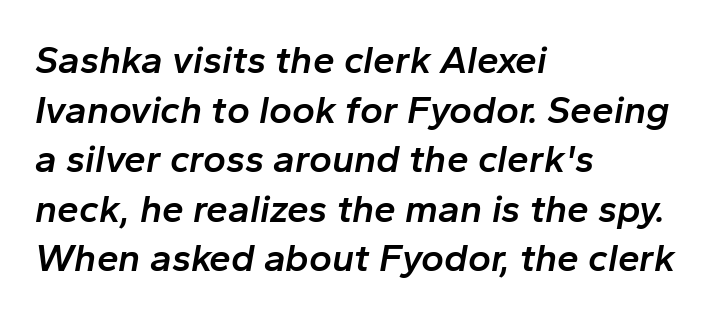
The image shows 39 px semibold type, italic (leaning right); set left-aligned, normal line spacing (1.27x), normal letter spacing, not underlined; low stroke contrast and a medium x-height.
